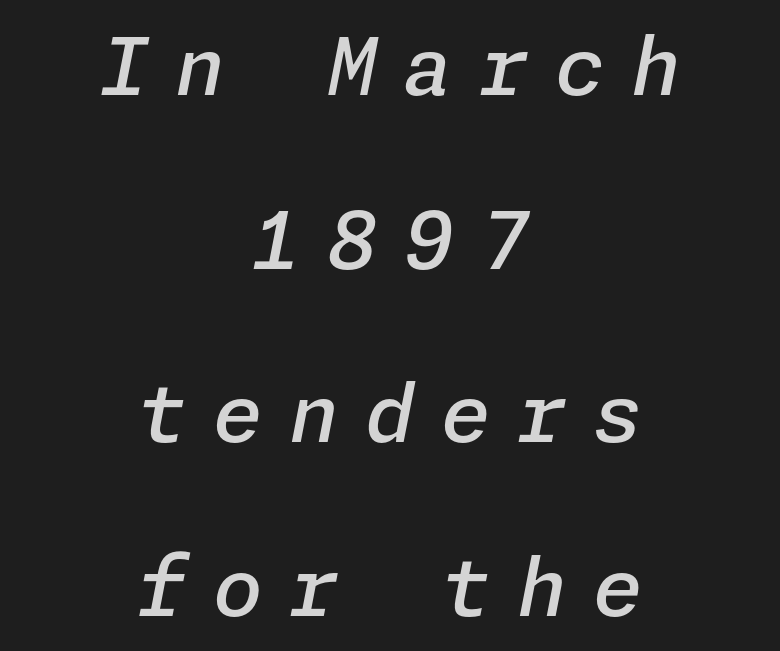
The image shows 80 px semibold type, italic (leaning right); set centered, loose line spacing (2.17x), unusually wide letter spacing (+0.33 em), not underlined; low stroke contrast and a medium x-height.
